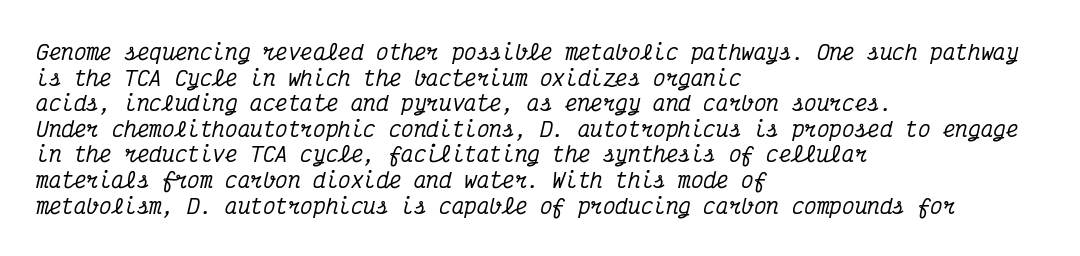
The image shows 21 px text type, italic (leaning right); set left-aligned, line spacing 1.22x, normal letter spacing, not underlined.
